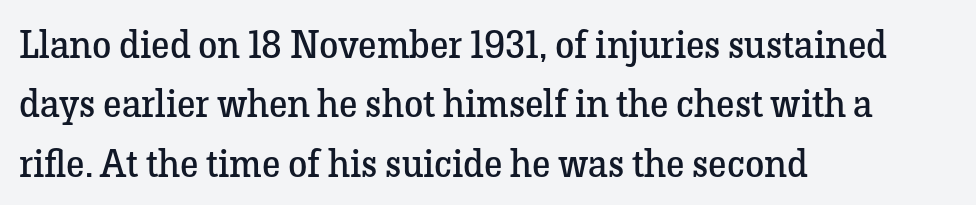
Compared with typical body copy, the letter spacing here is the same. Quick note: underline off. The text block is weighted toward the left margin, trailing off unevenly rightward. The face used here is seriffed, in the tradition of book romans. The lettering holds an erect, upright posture throughout. Think standard paragraph weight, or any step lighter than that.
